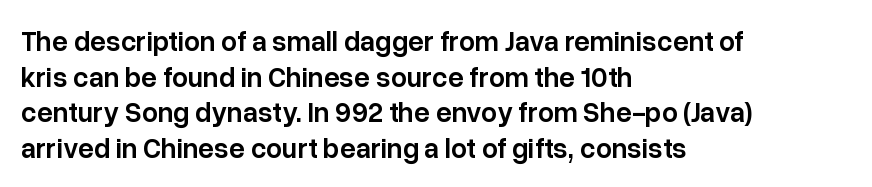
Q: Is the text bold? A: Semi-bold.
Q: Is the text italic (slanted)? A: No, it is upright.
Q: Is the typeface a serif or a sans-serif typeface? A: Sans-serif.
Q: Is the text underlined? A: No.
Q: How is the paragraph aligned? A: Left-aligned.
Q: Is the spacing between letters normal or unusually wide? A: Normal.
Q: Is the spacing between lines tight, normal or loose? A: Normal.
Q: Width (condensed, normal, or wide)? A: Normal.
Q: Stroke contrast? A: Low.
Q: x-height? A: Medium.
Q: Monospaced? A: No.
